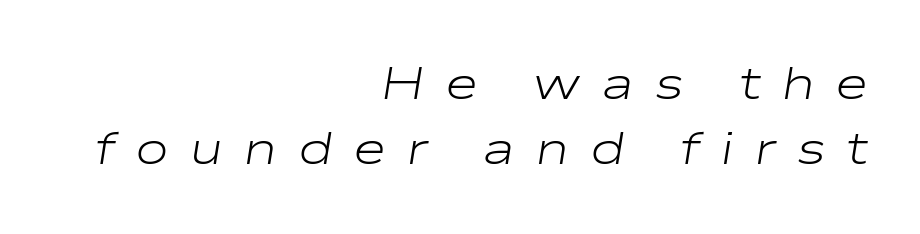
{"italic": "yes", "lean": "right", "slant_degrees": 9, "bold": "no", "weight": "light", "width": "wide", "stroke_contrast": "low", "x_height": "medium", "monospaced": "no", "underline": "no", "align": "right", "line_spacing": "normal", "line_spacing_ratio": 1.42, "letter_spacing": "wide", "letter_spacing_em": 0.43, "glyph_px": 46}
